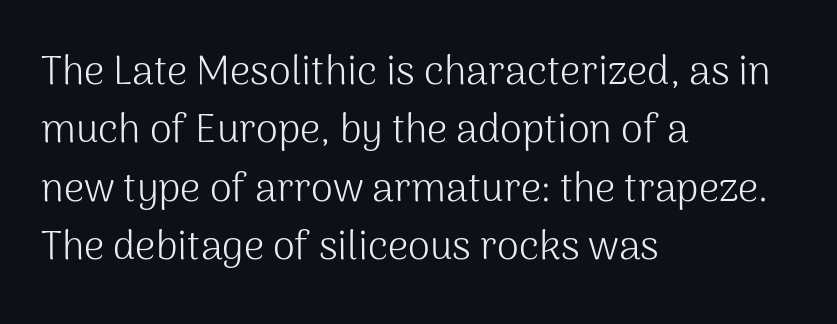
Q: Is the text bold? A: No.
Q: Is the text italic (slanted)? A: No, it is upright.
Q: Is the typeface a serif or a sans-serif typeface? A: Sans-serif.
Q: Is the text underlined? A: No.
Q: How is the paragraph aligned? A: Left-aligned.
Q: Is the spacing between letters normal or unusually wide? A: Normal.
Q: Is the spacing between lines tight, normal or loose? A: Normal.
Q: Width (condensed, normal, or wide)? A: Normal.
Q: Stroke contrast? A: Medium.
Q: x-height? A: Medium.
Q: Monospaced? A: No.
